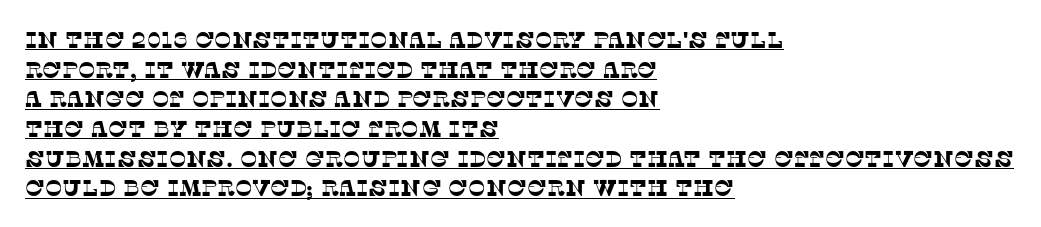
In CSS terms this would be text-align: left. Somebody hit Ctrl+U on this one — the words are underlined. This rendering leaves character spacing at its baseline value. Quick note: interline space is typical.
